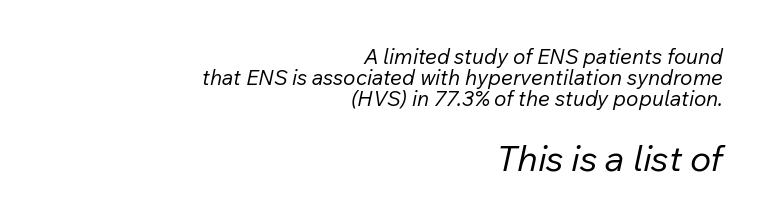
Posture: slanted. Interline gaps are noticeably narrow in this sample. The tracking reads as untouched default to a designer's eye. Here the designer chose a conventional face with non-uniform glyph widths. Whoever set this made the second block the dominant, larger element.
